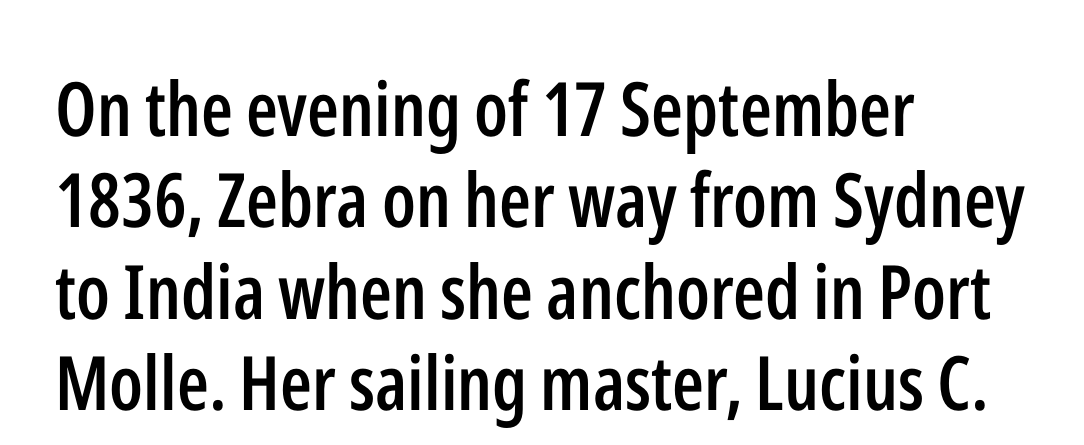
Q: Is the text bold? A: Semi-bold.
Q: Is the text italic (slanted)? A: No, it is upright.
Q: Is the typeface a serif or a sans-serif typeface? A: Sans-serif.
Q: Is the text underlined? A: No.
Q: How is the paragraph aligned? A: Left-aligned.
Q: Is the spacing between letters normal or unusually wide? A: Normal.
Q: Width (condensed, normal, or wide)? A: Condensed.
Q: Stroke contrast? A: Low.
Q: x-height? A: Medium.
Q: Monospaced? A: No.
